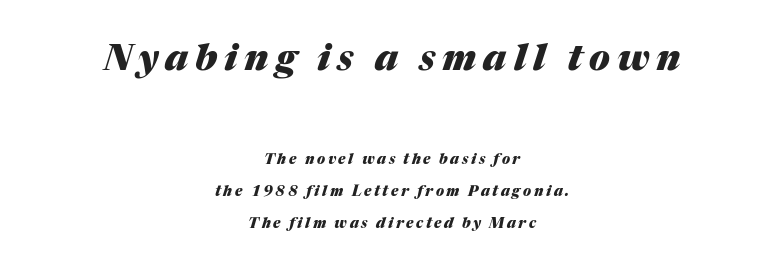
{"italic": "yes", "lean": "right", "slant_degrees": 17, "bold": "yes", "weight": "heavy", "width": "normal", "stroke_contrast": "medium", "x_height": "medium", "monospaced": "no", "underline": "no", "align": "center", "line_spacing": "loose", "line_spacing_ratio": 2.28, "larger_block": "first", "size_ratio": 2.57, "glyph_px": 36}
